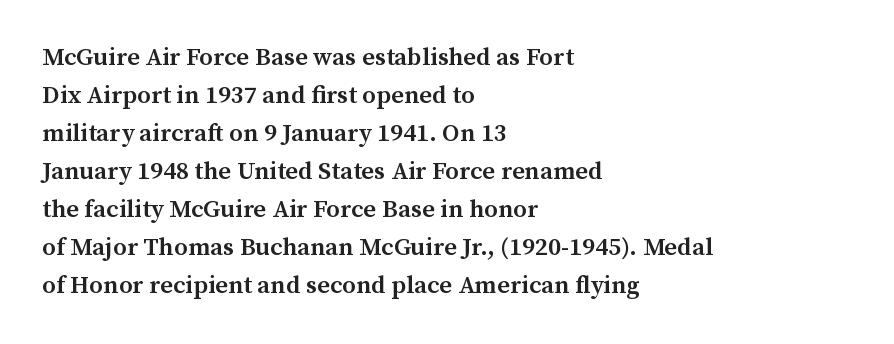
The image shows 25 px text type, upright; set left-aligned, normal line spacing (1.52x), normal letter spacing, not underlined.
